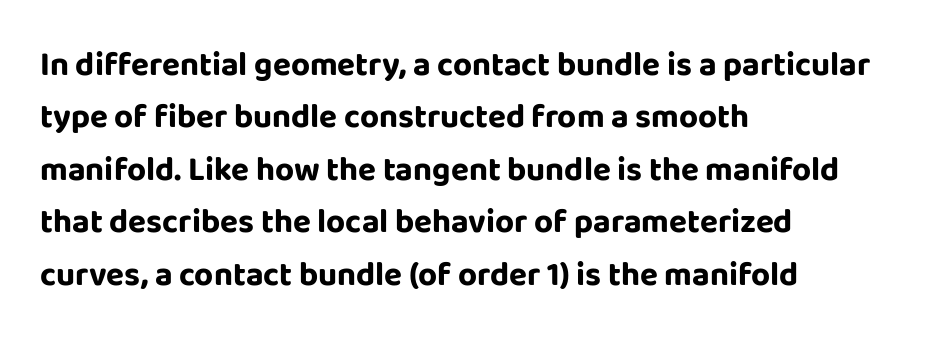
The image shows 33 px bold sans-serif type, upright; set left-aligned, normal line spacing (1.59x), normal letter spacing, not underlined; low stroke contrast and a large x-height.
